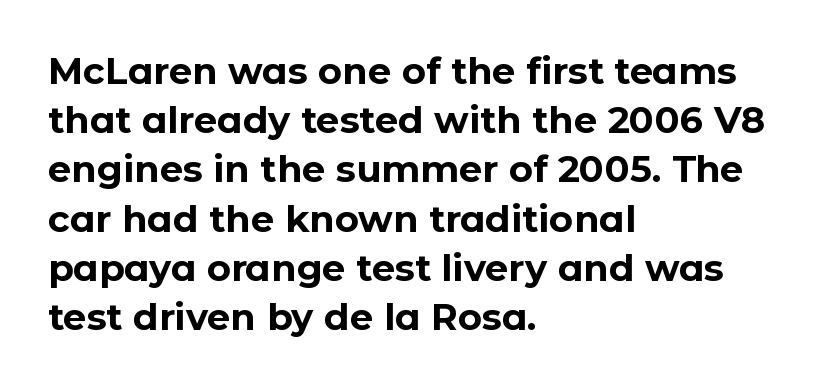
Q: Is the text bold? A: Yes.
Q: Is the text italic (slanted)? A: No, it is upright.
Q: Is the typeface a serif or a sans-serif typeface? A: Sans-serif.
Q: Is the text underlined? A: No.
Q: How is the paragraph aligned? A: Left-aligned.
Q: Is the spacing between letters normal or unusually wide? A: Normal.
Q: Is the spacing between lines tight, normal or loose? A: Normal.
Q: Width (condensed, normal, or wide)? A: Normal.
Q: Stroke contrast? A: Low.
Q: x-height? A: Medium.
Q: Monospaced? A: No.
